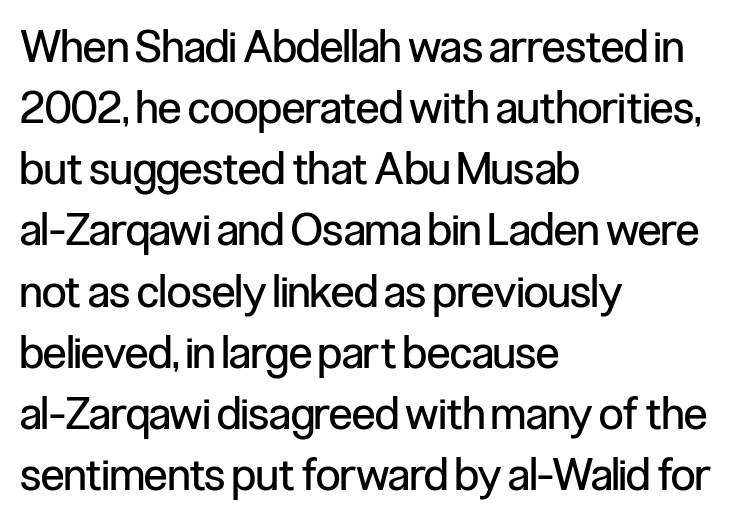
The image shows 44 px regular-weight, condensed sans-serif type, upright; set left-aligned, normal line spacing (1.39x), normal letter spacing, not underlined; low stroke contrast and a medium x-height.
